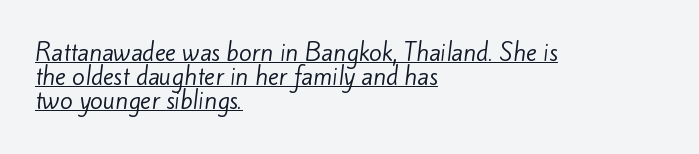
The image shows 23 px text type; set left-aligned, tight line spacing (1.05x), normal letter spacing, underlined.
